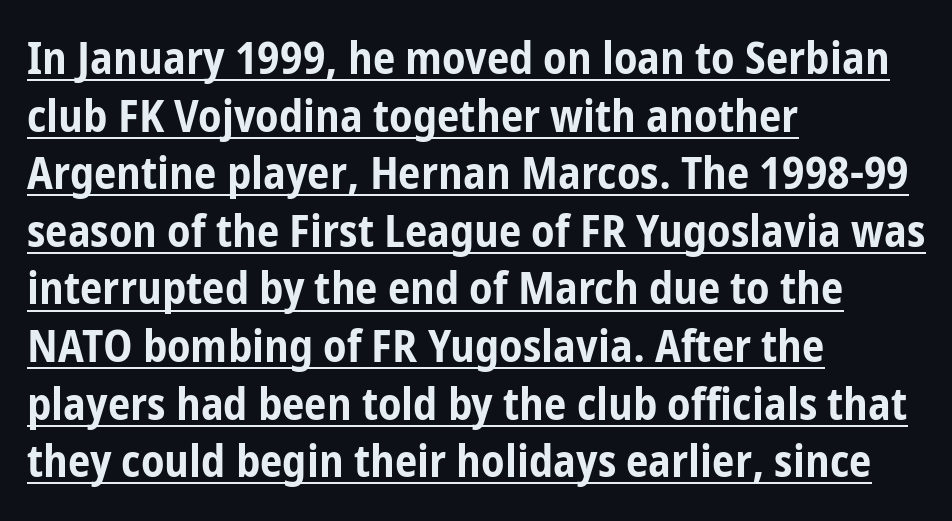
Q: Is the text bold? A: Yes.
Q: Is the text italic (slanted)? A: No, it is upright.
Q: Is the typeface a serif or a sans-serif typeface? A: Sans-serif.
Q: Is the text underlined? A: Yes.
Q: How is the paragraph aligned? A: Left-aligned.
Q: Is the spacing between letters normal or unusually wide? A: Normal.
Q: Is the spacing between lines tight, normal or loose? A: Normal.
Q: Width (condensed, normal, or wide)? A: Condensed.
Q: Stroke contrast? A: Low.
Q: x-height? A: Medium.
Q: Monospaced? A: No.
